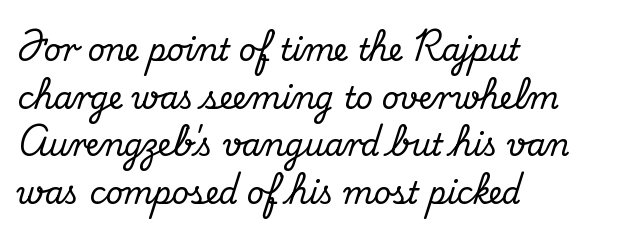
Q: Is the text italic (slanted)? A: Yes.
Q: Is the typeface a serif or a sans-serif typeface? A: Serif.
Q: Is the text underlined? A: No.
Q: How is the paragraph aligned? A: Left-aligned.
Q: Is the spacing between letters normal or unusually wide? A: Normal.
Q: Is the spacing between lines tight, normal or loose? A: Normal.
Q: Width (condensed, normal, or wide)? A: Normal.
Q: Stroke contrast? A: Medium.
Q: x-height? A: Small.
Q: Monospaced? A: No.
